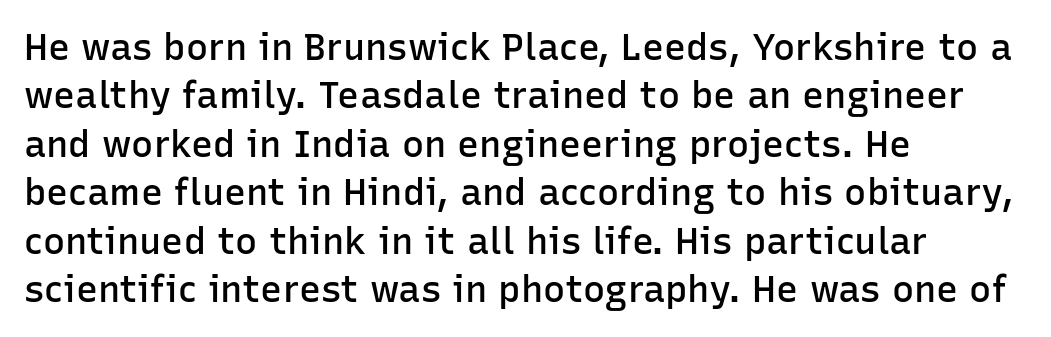
Q: Is the text bold? A: Semi-bold.
Q: Is the text italic (slanted)? A: No, it is upright.
Q: Is the typeface a serif or a sans-serif typeface? A: Sans-serif.
Q: Is the text underlined? A: No.
Q: How is the paragraph aligned? A: Left-aligned.
Q: Is the spacing between letters normal or unusually wide? A: Normal.
Q: Is the spacing between lines tight, normal or loose? A: Normal.
Q: Width (condensed, normal, or wide)? A: Normal.
Q: Stroke contrast? A: Low.
Q: x-height? A: Medium.
Q: Monospaced? A: No.
